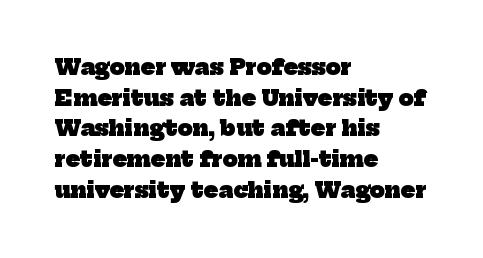
Students, this is bold: see how much ink each stroke carries. The rendering uses a moderate line-height, typical for paragraphs. The baseline area is clear. Short and long lines alike share a common starting point at left.
